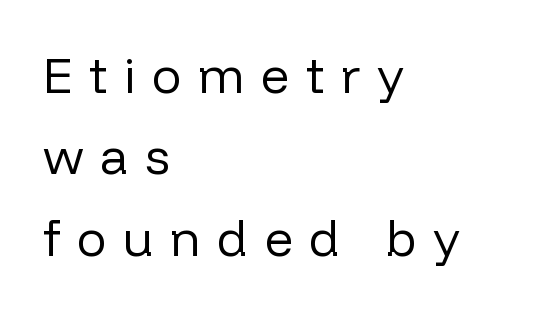
Q: Is the text bold? A: No.
Q: Is the text italic (slanted)? A: No, it is upright.
Q: Is the typeface a serif or a sans-serif typeface? A: Sans-serif.
Q: Is the text underlined? A: No.
Q: How is the paragraph aligned? A: Left-aligned.
Q: Is the spacing between letters normal or unusually wide? A: Unusually wide.
Q: Is the spacing between lines tight, normal or loose? A: Normal.
Q: Width (condensed, normal, or wide)? A: Normal.
Q: Stroke contrast? A: Low.
Q: x-height? A: Medium.
Q: Monospaced? A: No.
